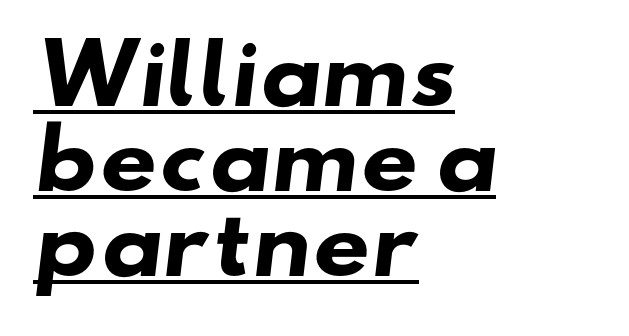
The image shows 80 px heavy, wide sans-serif type; set left-aligned, tight line spacing (1.06x), normal letter spacing, underlined; low stroke contrast and a small x-height.
